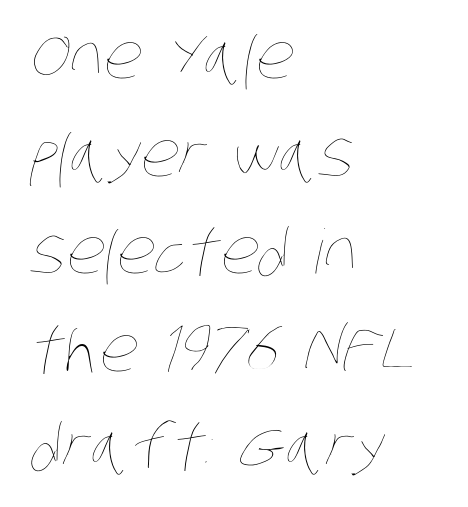
The letterforms sit shoulder to shoulder at normal distance. Letters have the restrained weight of plain body copy at most. Bare-footed words on every line. These lines are set flush left with a ragged right edge.
